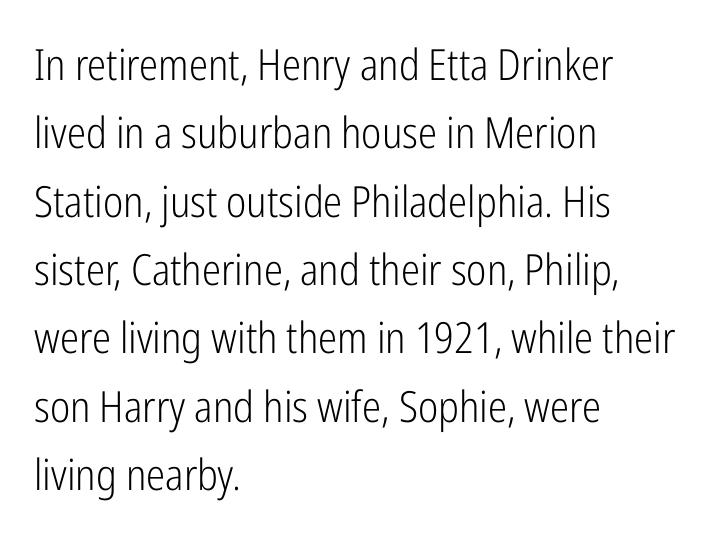
The image shows 43 px light, condensed sans-serif type, upright; set left-aligned, normal line spacing (1.59x), normal letter spacing, not underlined; low stroke contrast and a medium x-height.
